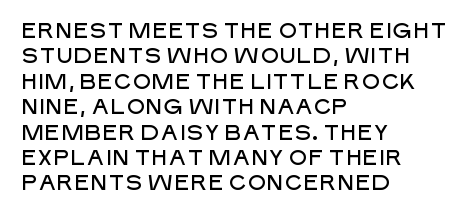
The image shows 21 px text type, upright; set left-aligned, line spacing 1.21x, normal letter spacing, not underlined.
